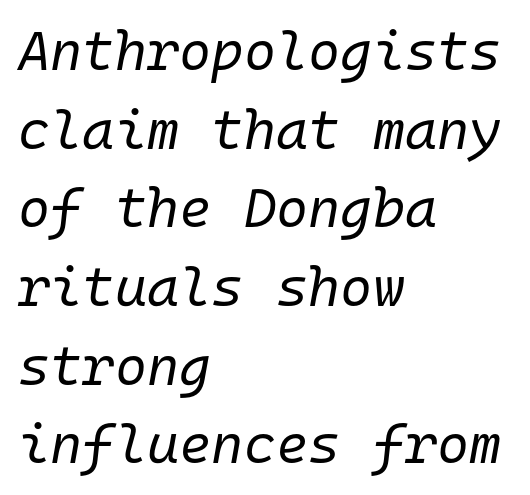
{"italic": "yes", "lean": "right", "slant_degrees": 10, "bold": "no", "weight": "regular", "width": "normal", "stroke_contrast": "low", "x_height": "medium", "monospaced": "yes", "underline": "no", "align": "left", "line_spacing": "normal", "line_spacing_ratio": 1.43, "letter_spacing": "normal", "letter_spacing_em": 0.0, "glyph_px": 55}
